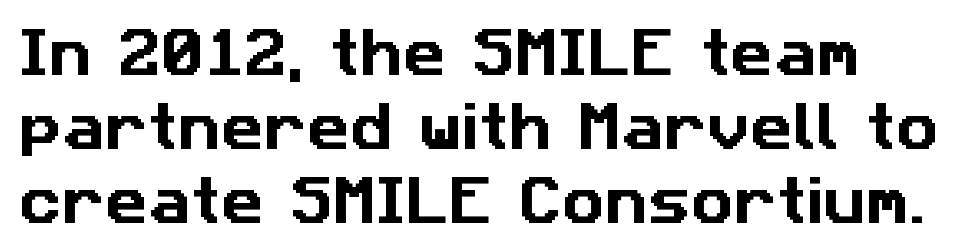
Q: Is the typeface a serif or a sans-serif typeface? A: Sans-serif.
Q: Is the text underlined? A: No.
Q: Is the spacing between letters normal or unusually wide? A: Normal.
Q: Is the spacing between lines tight, normal or loose? A: Normal.
Q: Width (condensed, normal, or wide)? A: Normal.
Q: Stroke contrast? A: Low.
Q: x-height? A: Medium.
Q: Monospaced? A: No.
